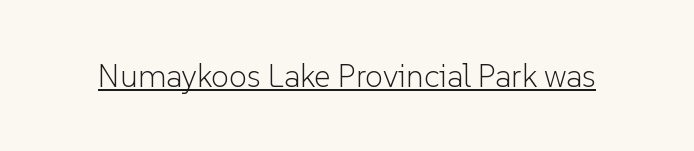
{"serif": "no", "italic": "no", "bold": "no", "weight": "light", "width": "normal", "stroke_contrast": "low", "x_height": "medium", "monospaced": "no", "underline": "yes", "letter_spacing": "normal", "letter_spacing_em": 0.0, "glyph_px": 32}
